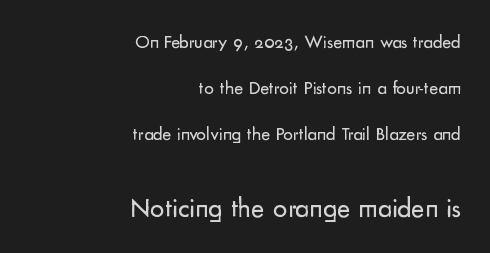
Q: Is the text bold? A: No.
Q: Is the text italic (slanted)? A: No, it is upright.
Q: Is the typeface a serif or a sans-serif typeface? A: Sans-serif.
Q: Is the text underlined? A: No.
Q: How is the paragraph aligned? A: Right-aligned.
Q: Is the spacing between letters normal or unusually wide? A: Normal.
Q: Is the spacing between lines tight, normal or loose? A: Loose.
Q: Which block of text is set in a larger size, the first (top) or the second (bottom)? A: The second (bottom) one.
Q: Width (condensed, normal, or wide)? A: Normal.
Q: Stroke contrast? A: Low.
Q: x-height? A: Small.
Q: Monospaced? A: No.
